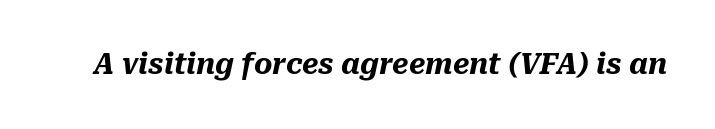
The image shows 28 px heavy type, italic (leaning right); set normal letter spacing, not underlined; medium stroke contrast and a medium x-height.
